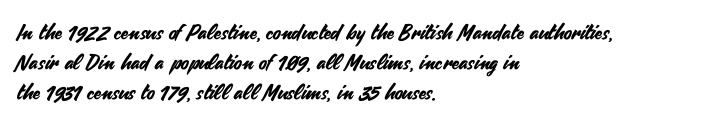
Which margin do the lines hug? The left one — the right edge is uneven. Any mark beneath the type? The region is blank. The space between consecutive lines is moderate. No extra tracking has been applied to these lines.
